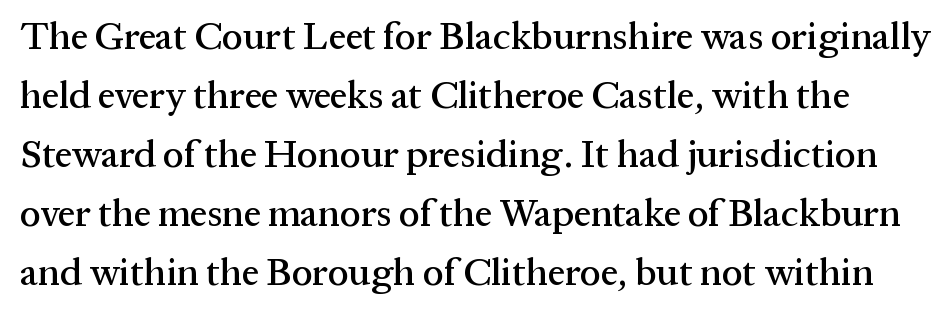
The image shows 38 px serif type, upright; set normal line spacing (1.55x), normal letter spacing, not underlined; medium stroke contrast and a medium x-height.
